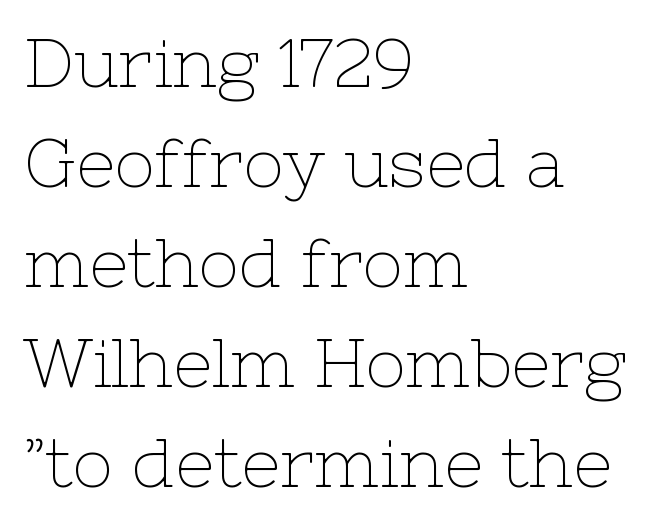
Does the lettering tilt? It doesn't — this is upright. The letters carry serifs — small finishing strokes at the ends of their stems. The space beneath each line is pristine and unruled. Leading matches the norm, producing a regular column. Students, note that the glyphs here touch the page at normal intervals. The rendering uses natural spacing where letterforms have individual widths.
